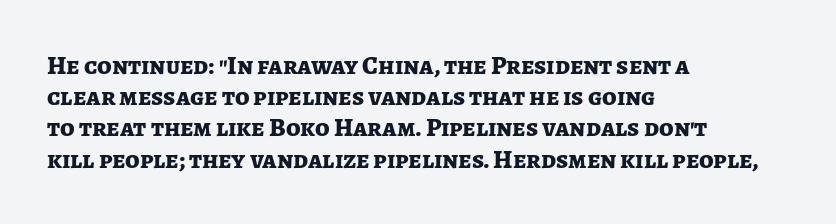
A typesetter would mark this as roman, not italic. The face used here is rendered with its standard letterfit. As a designer I'd log this as weight 700, bold. Underlining? Definitely not there. The text block is weighted toward the left margin, trailing off unevenly rightward.
